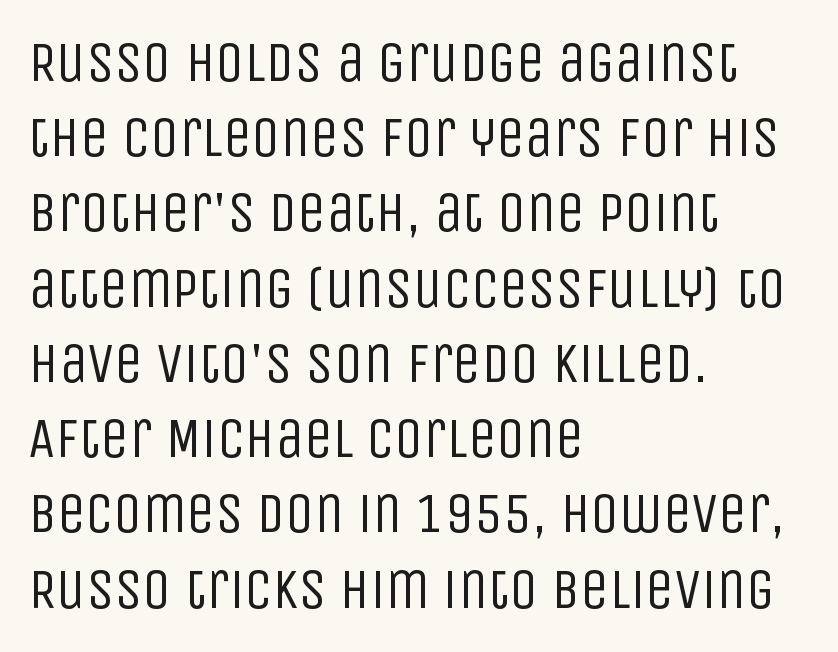
Style check: upright. Unbolded letterforms with no extra heft. Students, observe: this is what conventionally led text looks like. The face used here is rendered with its standard letterfit. Descenders hang freely into open space. The passage shown is typeset with a sans-serif family.
